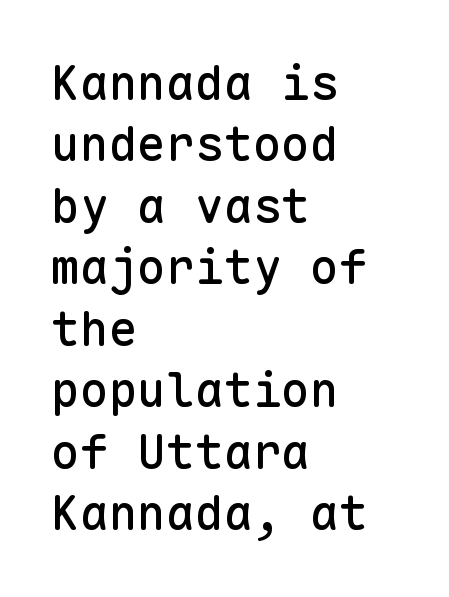
The image shows 48 px sans-serif type, upright, monospaced; set left-aligned, normal line spacing (1.28x), normal letter spacing, not underlined; low stroke contrast and a medium x-height.
